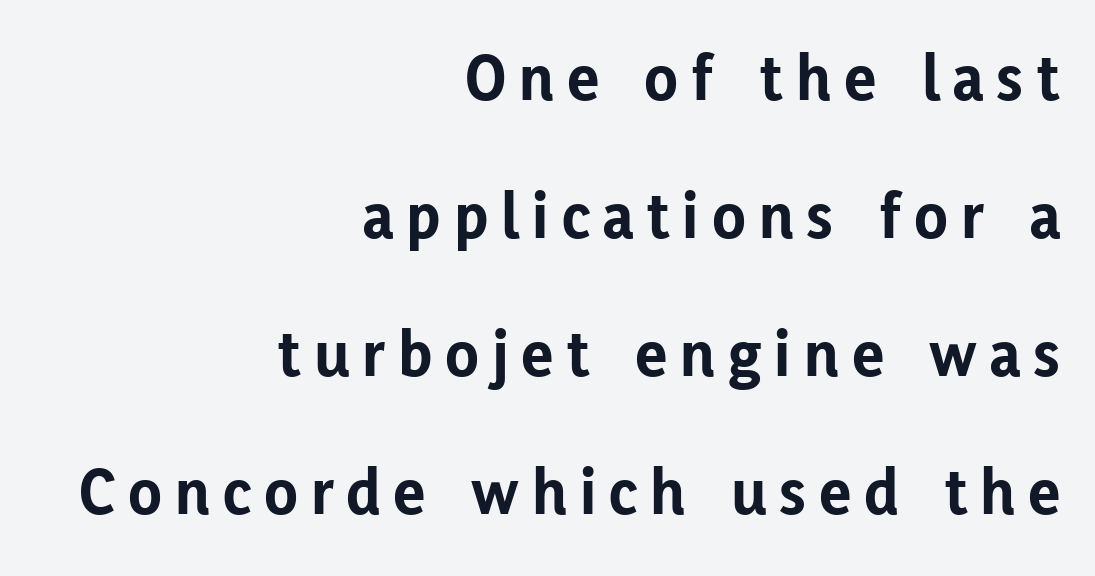
{"serif": "no", "italic": "no", "bold": "yes", "weight": "bold", "width": "normal", "stroke_contrast": "low", "x_height": "medium", "monospaced": "no", "underline": "no", "align": "right", "line_spacing": "loose", "line_spacing_ratio": 2.03, "glyph_px": 68}
